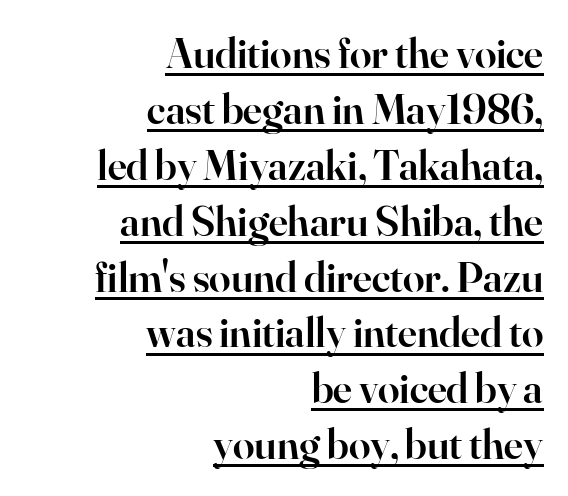
The image shows 43 px semibold serif type, upright; set right-aligned, normal line spacing (1.3x), normal letter spacing, underlined; high stroke contrast and a small x-height.
